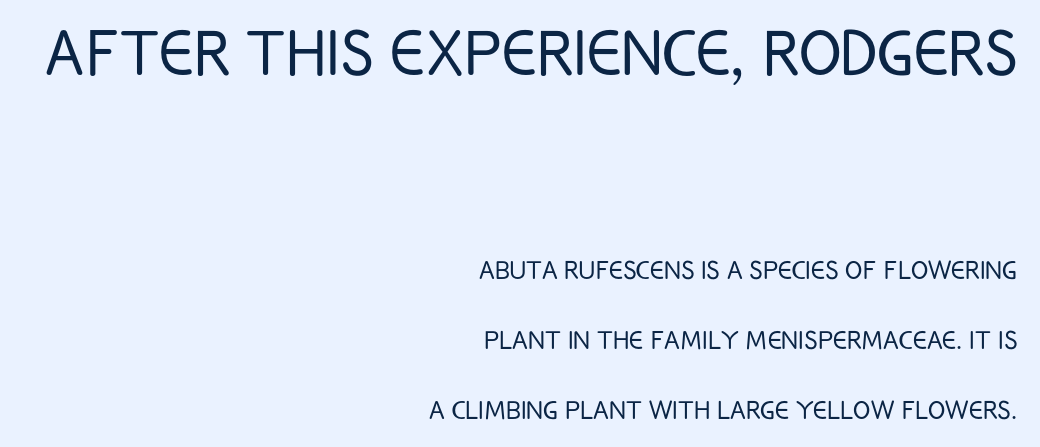
{"serif": "no", "italic": "no", "bold": "no", "weight": "light", "width": "condensed", "stroke_contrast": "low", "x_height": "large", "monospaced": "no", "underline": "no", "align": "right", "line_spacing": "loose", "line_spacing_ratio": 2.18, "letter_spacing": "normal", "letter_spacing_em": 0.0, "larger_block": "first", "size_ratio": 2.47, "glyph_px": 79}
